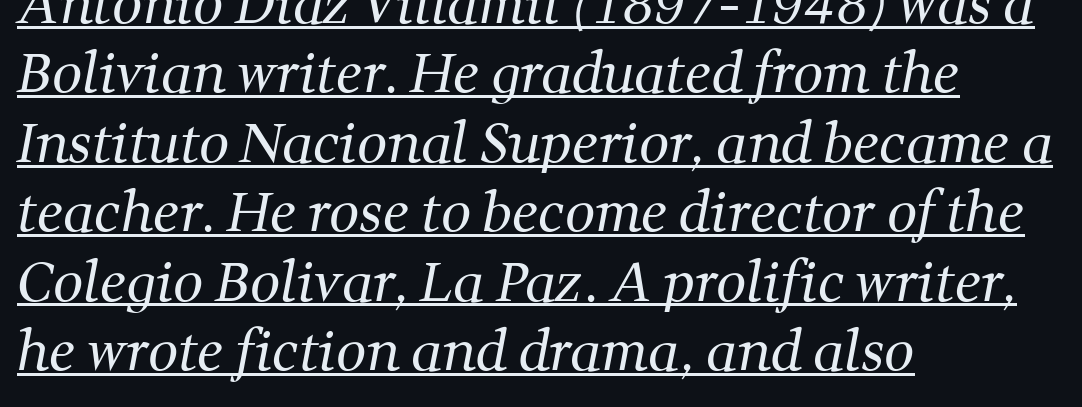
Q: Is the text bold? A: No.
Q: Is the typeface a serif or a sans-serif typeface? A: Serif.
Q: Is the text underlined? A: Yes.
Q: How is the paragraph aligned? A: Left-aligned.
Q: Is the spacing between letters normal or unusually wide? A: Normal.
Q: Is the spacing between lines tight, normal or loose? A: Normal.
Q: Width (condensed, normal, or wide)? A: Normal.
Q: Stroke contrast? A: Medium.
Q: x-height? A: Medium.
Q: Monospaced? A: No.
